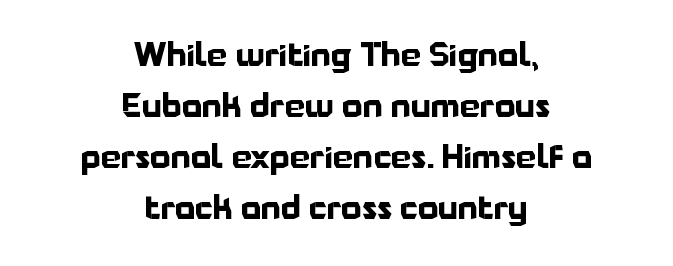
A typesetter would call this proportional, since set widths differ per character. Between one letter and the next there's only the usual sliver of space. Bold? Absolutely — the strokes are thick and heavy. The passage shown is typeset with a sans-serif family. One-word summary of the alignment: center. Words float on clear page, feet unadorned.
